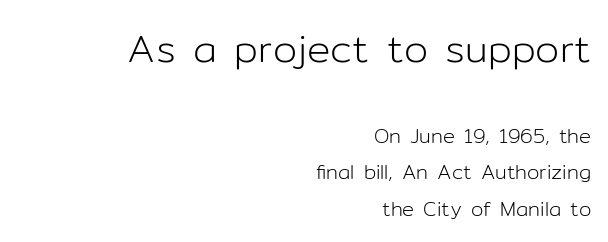
Q: Is the text bold? A: No.
Q: Is the text italic (slanted)? A: No, it is upright.
Q: Is the typeface a serif or a sans-serif typeface? A: Sans-serif.
Q: Is the text underlined? A: No.
Q: How is the paragraph aligned? A: Right-aligned.
Q: Is the spacing between letters normal or unusually wide? A: Normal.
Q: Which block of text is set in a larger size, the first (top) or the second (bottom)? A: The first (top) one.
Q: Width (condensed, normal, or wide)? A: Normal.
Q: Stroke contrast? A: Low.
Q: x-height? A: Medium.
Q: Monospaced? A: No.
